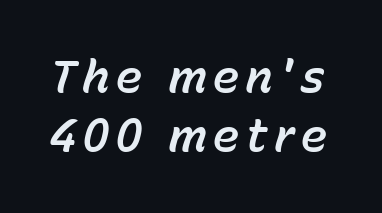
Q: Is the text italic (slanted)? A: Yes, it leans right by about 15 degrees.
Q: Is the text underlined? A: No.
Q: Is the spacing between lines tight, normal or loose? A: Normal.
Q: Width (condensed, normal, or wide)? A: Normal.
Q: Stroke contrast? A: Low.
Q: x-height? A: Medium.
Q: Monospaced? A: No.
